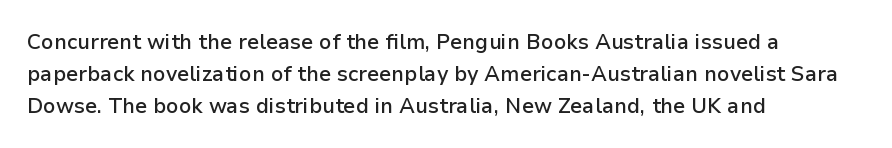
{"italic": "no", "bold": "semi", "underline": "no", "align": "left", "line_spacing": "normal", "line_spacing_ratio": 1.52, "letter_spacing": "normal", "letter_spacing_em": 0.0, "glyph_px": 21}
